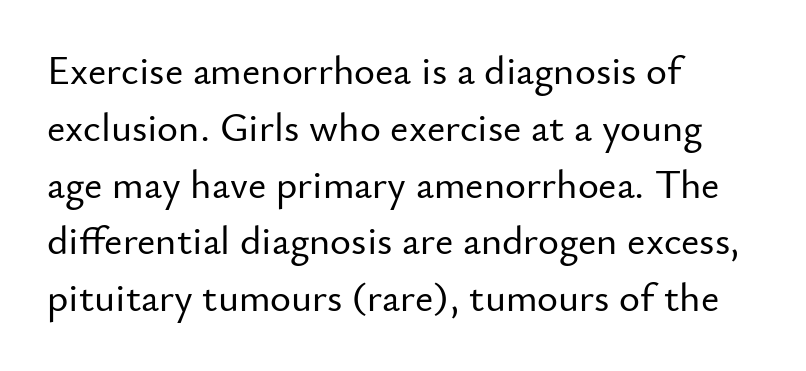
{"serif": "no", "italic": "no", "width": "normal", "stroke_contrast": "low", "x_height": "small", "monospaced": "no", "underline": "no", "align": "left", "line_spacing": "normal", "line_spacing_ratio": 1.42, "letter_spacing": "normal", "letter_spacing_em": 0.0, "glyph_px": 40}
